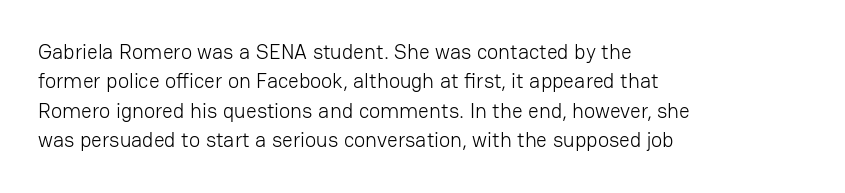
Q: Is the text bold? A: No.
Q: Is the text italic (slanted)? A: No, it is upright.
Q: Is the text underlined? A: No.
Q: How is the paragraph aligned? A: Left-aligned.
Q: Is the spacing between letters normal or unusually wide? A: Normal.
Q: Is the spacing between lines tight, normal or loose? A: Normal.
